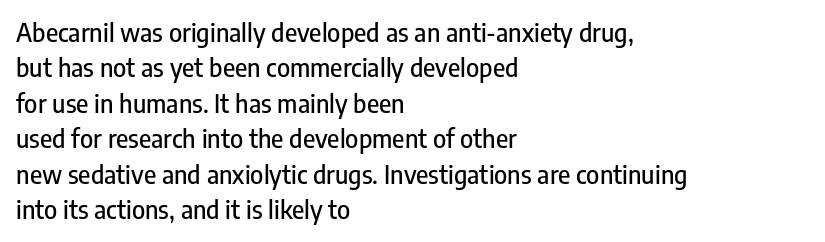
The image shows 25 px text type, upright; set left-aligned, normal line spacing (1.42x), normal letter spacing, not underlined.
